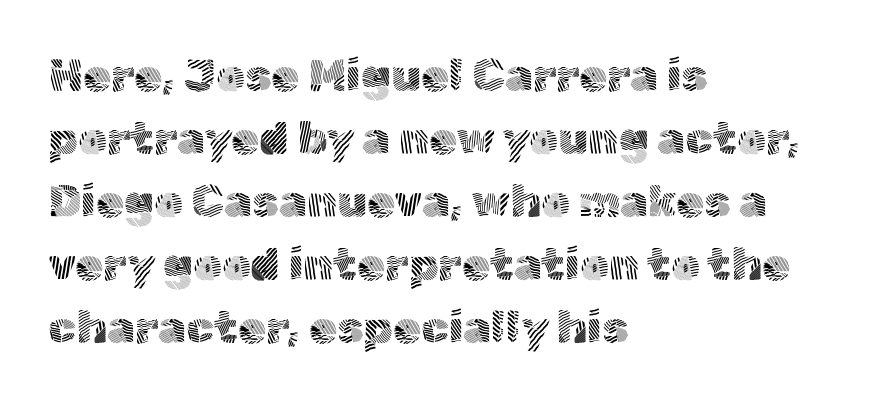
Q: Is the text bold? A: No.
Q: Is the text italic (slanted)? A: No, it is upright.
Q: Is the typeface a serif or a sans-serif typeface? A: Sans-serif.
Q: Is the text underlined? A: No.
Q: How is the paragraph aligned? A: Left-aligned.
Q: Is the spacing between letters normal or unusually wide? A: Normal.
Q: Is the spacing between lines tight, normal or loose? A: Normal.
Q: Width (condensed, normal, or wide)? A: Normal.
Q: x-height? A: Medium.
Q: Monospaced? A: No.
